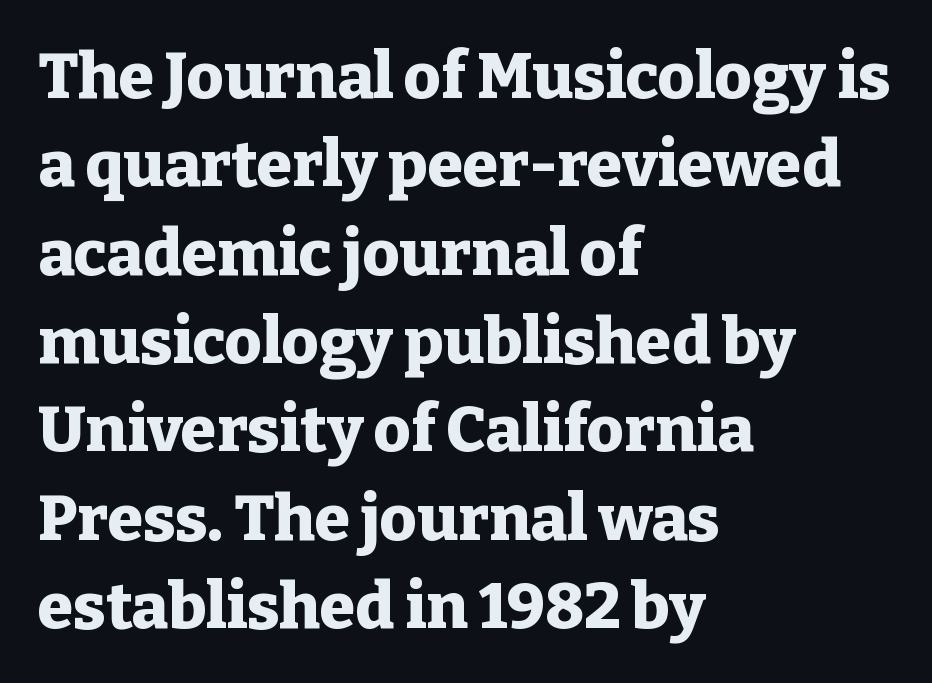
Pretty heavy lettering here — definitely bold. Each new line begins a customary step beneath the previous one. Inter-character spacing is left at the font's built-in metrics. Font category for this specimen: serif. The glyphs are unaccompanied by any horizontal stroke below them. Varying glyph widths throughout — classic text-font behaviour.
